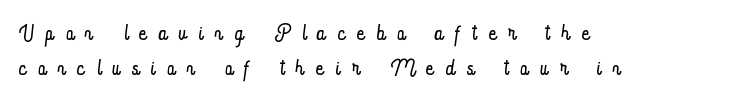
Baseline-to-baseline distance is barely more than the letter height. Spacing verdict: proportional, widths tailored to each character. Caption: expanded tracking, letters set apart. Counters stay open thanks to moderate or lighter strokes.
